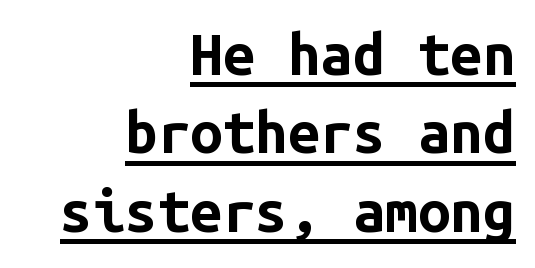
Q: Is the text bold? A: Yes.
Q: Is the text italic (slanted)? A: No, it is upright.
Q: Is the typeface a serif or a sans-serif typeface? A: Sans-serif.
Q: Is the text underlined? A: Yes.
Q: How is the paragraph aligned? A: Right-aligned.
Q: Is the spacing between letters normal or unusually wide? A: Normal.
Q: Is the spacing between lines tight, normal or loose? A: Normal.
Q: Width (condensed, normal, or wide)? A: Normal.
Q: Stroke contrast? A: Low.
Q: x-height? A: Medium.
Q: Monospaced? A: Yes.
